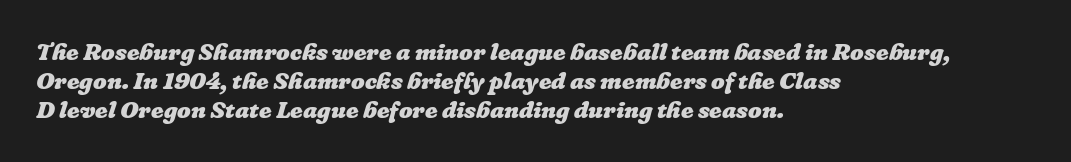
A student would call this left alignment; a typographer would say flush left, rag right. A typesetter would call this zero additional tracking. The zone under the glyphs is completely vacant. Pretty heavy lettering here — definitely bold.
